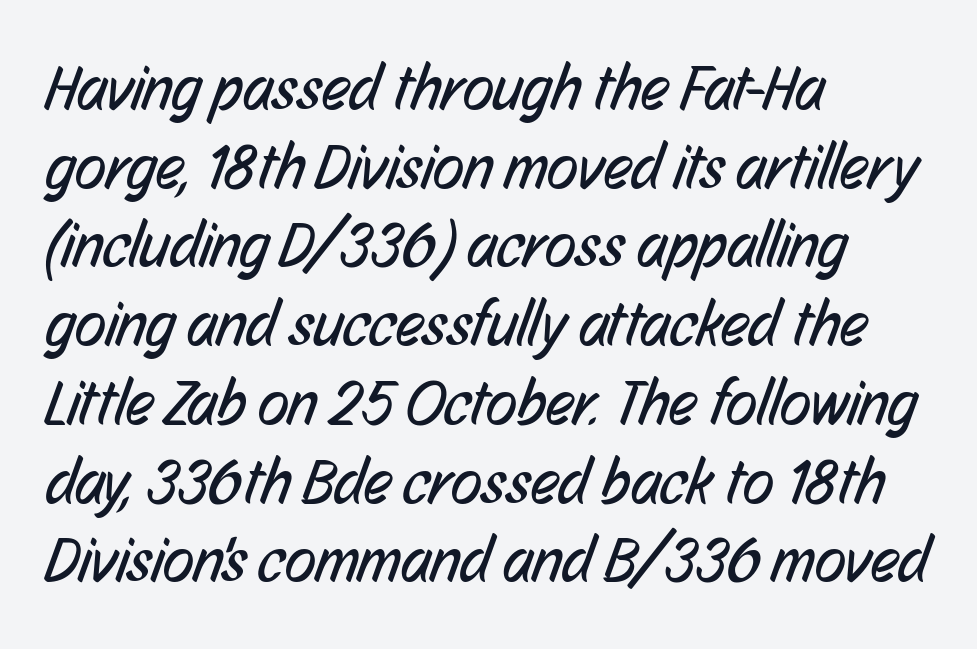
The image shows 64 px regular-weight, condensed sans-serif type; set left-aligned, line spacing 1.23x, normal letter spacing, not underlined; low stroke contrast and a medium x-height.
